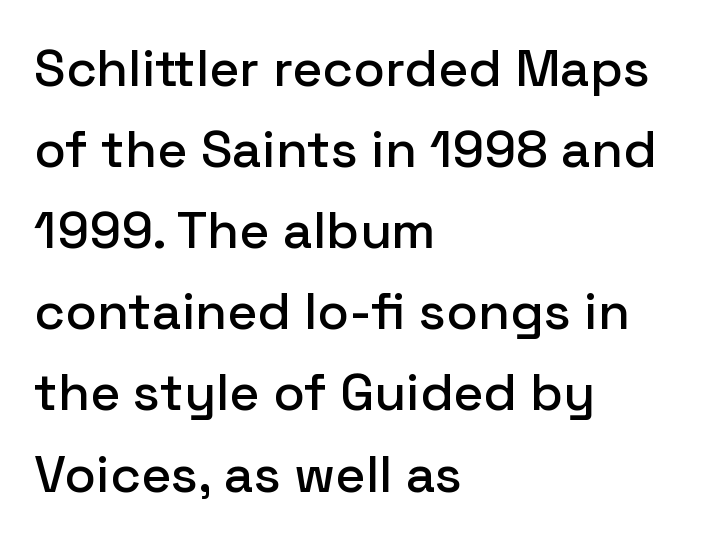
The image shows 52 px sans-serif type, upright; set left-aligned, normal line spacing (1.56x), normal letter spacing, not underlined; low stroke contrast and a medium x-height.
